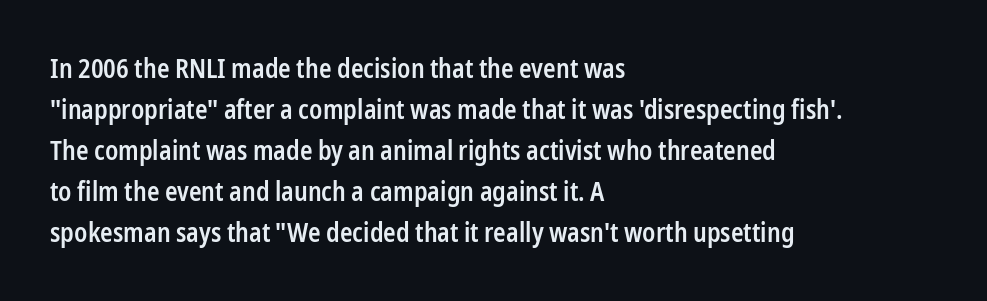
Bold? Not quite — semibold, heavier than regular but stopping short. In CSS terms this would be text-align: left. Does extra space separate the letters? No, they use regular spacing. How would I describe the line gaps? Plain and ordinary. Unlike italic type, these characters show no tilt at all. Honestly, there is no underline to notice here at all.
